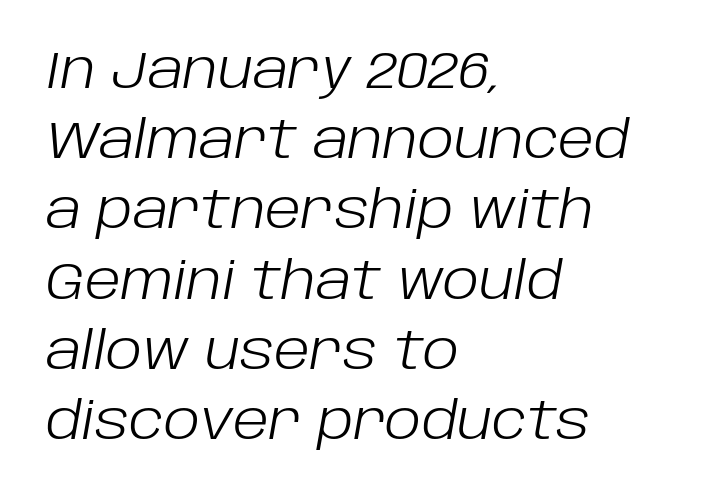
{"italic": "yes", "lean": "right", "slant_degrees": 10, "bold": "no", "weight": "light", "width": "normal", "stroke_contrast": "low", "x_height": "large", "monospaced": "no", "underline": "no", "align": "left", "line_spacing": "normal", "line_spacing_ratio": 1.35, "letter_spacing": "normal", "letter_spacing_em": 0.0, "glyph_px": 52}
